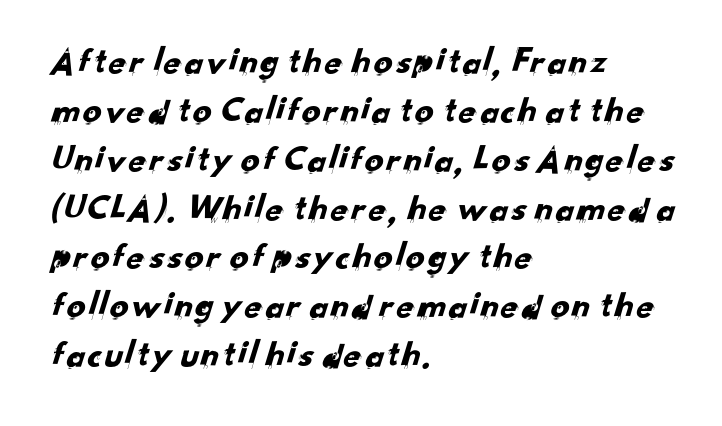
The image shows 37 px sans-serif type; set left-aligned, normal line spacing (1.32x), normal letter spacing, not underlined; low stroke contrast and a small x-height.
